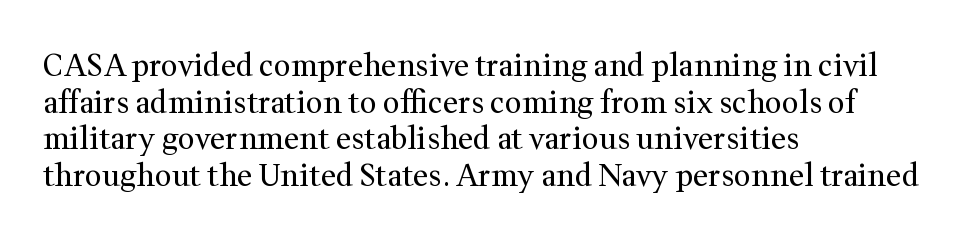
Vertical strokes here are truly vertical. On a weight scale, this lands at 450 or below. In terms of letterform style, serifs are clearly present. The rendering keeps characters at their native spacing.
